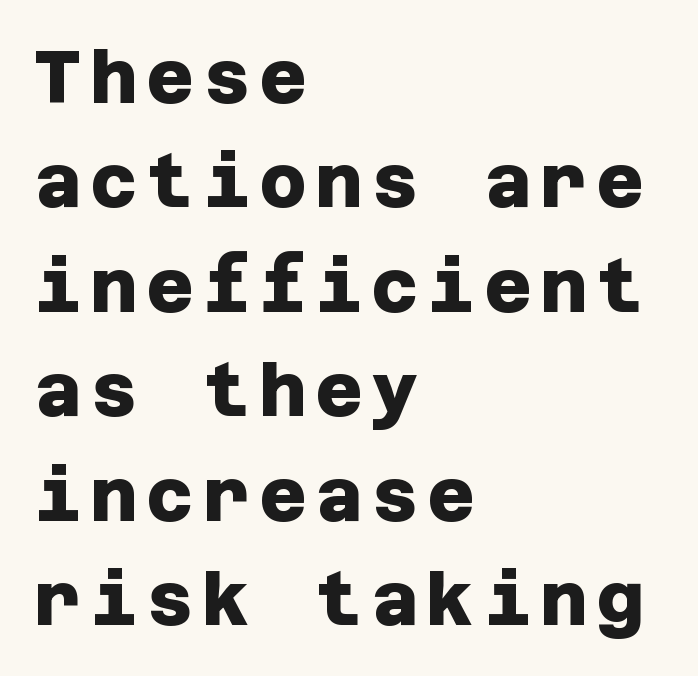
Q: Is the text bold? A: Yes.
Q: Is the typeface a serif or a sans-serif typeface? A: Sans-serif.
Q: Is the text underlined? A: No.
Q: How is the paragraph aligned? A: Left-aligned.
Q: Is the spacing between lines tight, normal or loose? A: Normal.
Q: Width (condensed, normal, or wide)? A: Normal.
Q: Stroke contrast? A: Low.
Q: x-height? A: Large.
